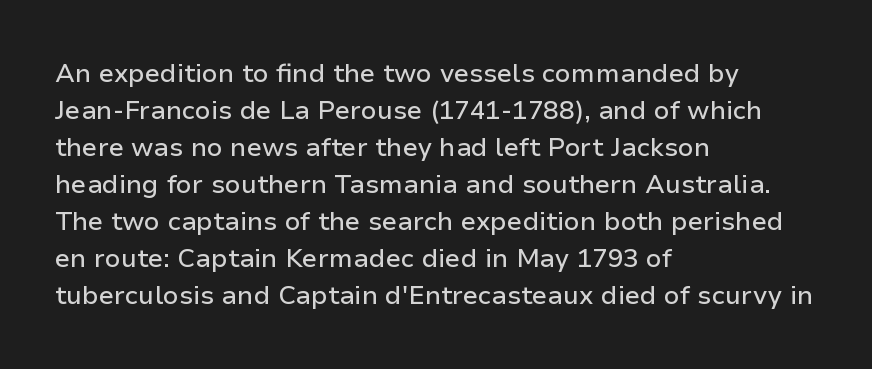
Inter-character spacing is left at the font's built-in metrics. Bare-footed words on every line. Every stem runs plumb, perpendicular to the baseline. Line spacing here is normal. Every row of glyphs begins at an identical x-position on the left.
